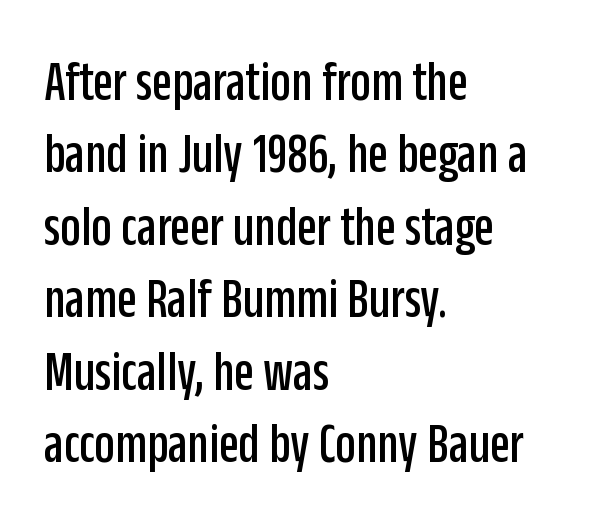
Q: Is the text italic (slanted)? A: No, it is upright.
Q: Is the typeface a serif or a sans-serif typeface? A: Sans-serif.
Q: Is the text underlined? A: No.
Q: How is the paragraph aligned? A: Left-aligned.
Q: Is the spacing between letters normal or unusually wide? A: Normal.
Q: Is the spacing between lines tight, normal or loose? A: Normal.
Q: Width (condensed, normal, or wide)? A: Condensed.
Q: Stroke contrast? A: Low.
Q: x-height? A: Large.
Q: Monospaced? A: No.
